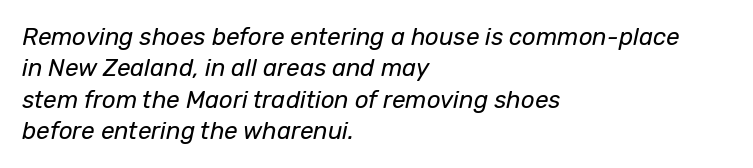
Horizontally, the lines are justified to the leading edge only. The typeface has the unassuming heft of standard copy or less. Is there much room between lines? A standard amount, neither cramped nor airy. Notice how the stems are inclined rather than vertical — that's the hallmark of italics. Honestly, the letter spacing is just normal — you wouldn't notice it. Quick note: underline off.
